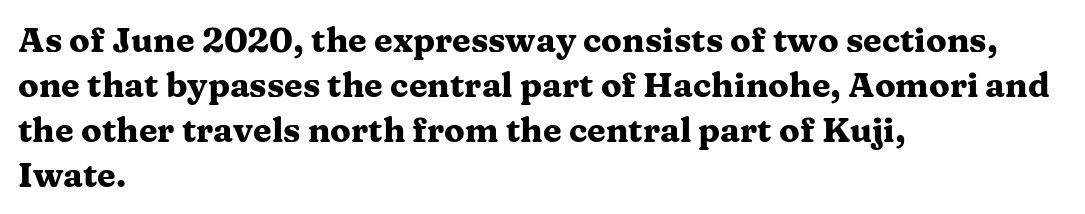
{"serif": "yes", "italic": "no", "bold": "yes", "weight": "heavy", "width": "wide", "stroke_contrast": "medium", "x_height": "medium", "monospaced": "no", "underline": "no", "align": "left", "line_spacing": "normal", "line_spacing_ratio": 1.32, "letter_spacing": "normal", "letter_spacing_em": 0.0, "glyph_px": 34}
